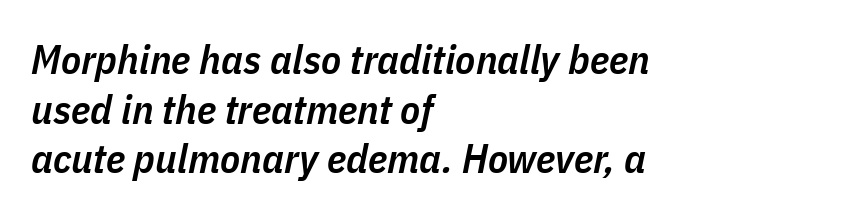
{"italic": "yes", "lean": "right", "slant_degrees": 11, "bold": "semi", "weight": "semibold", "width": "condensed", "stroke_contrast": "low", "x_height": "medium", "monospaced": "no", "underline": "no", "align": "left", "line_spacing_ratio": 1.21, "letter_spacing": "normal", "letter_spacing_em": 0.0, "glyph_px": 41}
